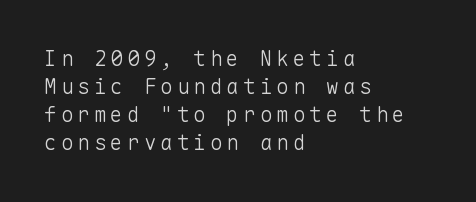
Style check: upright. The compositor pushed each line to the left boundary. Quick note: interline space is typical. The string is rendered with underlining switched off. Is the type heavy? It reads as light-to-regular instead.
